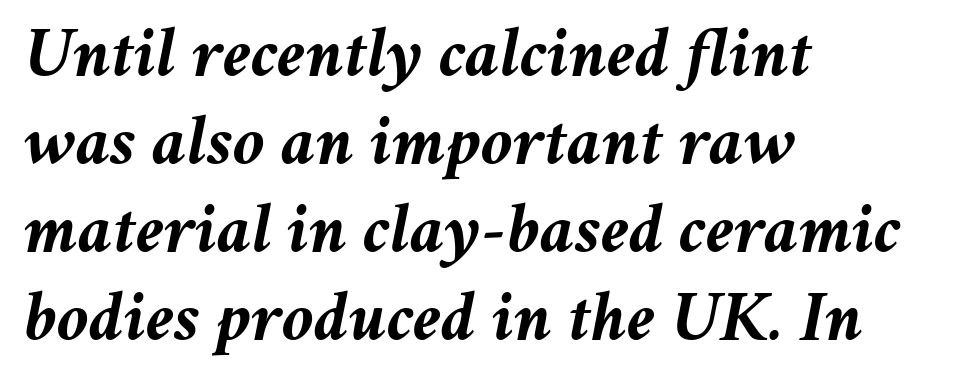
The text carries the slant typical of an italic or oblique font. This sample has the flowing, uneven cadence of proportional lettering. The area under the type is left untouched. On the weight axis this lands at bold, roughly 700. Between one letter and the next there's only the usual sliver of space. This sample is left-justified, so line endings fall wherever the words run out.
